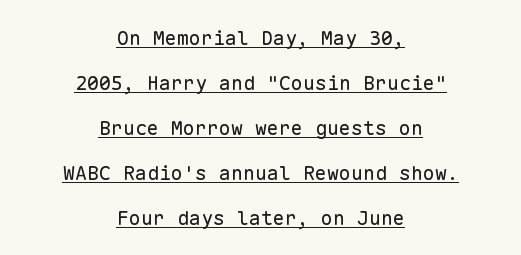
The image shows 20 px text type, upright; set centered, loose line spacing (2.25x), normal letter spacing, underlined.
